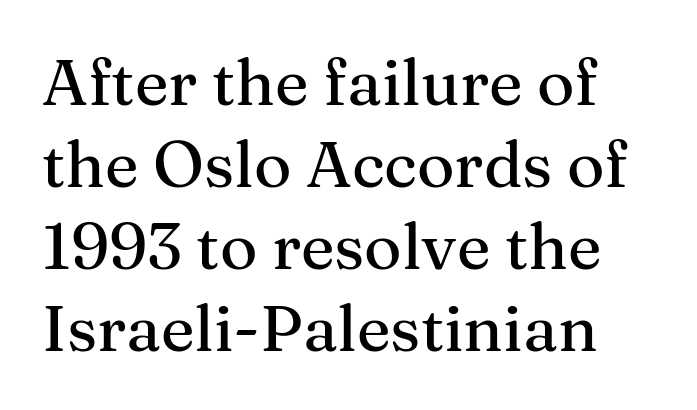
{"serif": "yes", "italic": "no", "width": "normal", "stroke_contrast": "medium", "x_height": "medium", "monospaced": "no", "underline": "no", "line_spacing": "normal", "line_spacing_ratio": 1.28, "letter_spacing": "normal", "letter_spacing_em": 0.0, "glyph_px": 64}
